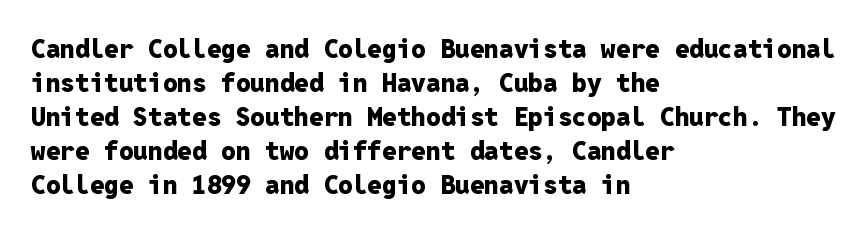
The image shows 26 px bold type, upright; set left-aligned, normal line spacing (1.31x), normal letter spacing, not underlined.
